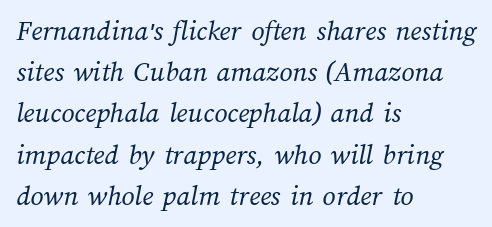
{"bold": "no", "weight": "regular", "width": "normal", "stroke_contrast": "medium", "x_height": "medium", "monospaced": "no", "underline": "no", "align": "left", "line_spacing": "normal", "line_spacing_ratio": 1.42, "letter_spacing": "normal", "letter_spacing_em": 0.0, "glyph_px": 29}
